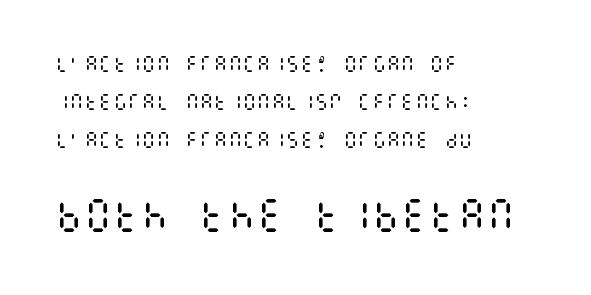
Ink coverage per letter is moderate at most. Characters follow at the spacing the type designer built in. The string is rendered with underlining switched off. Tall strokes in this sample are plumb rather than angled.
